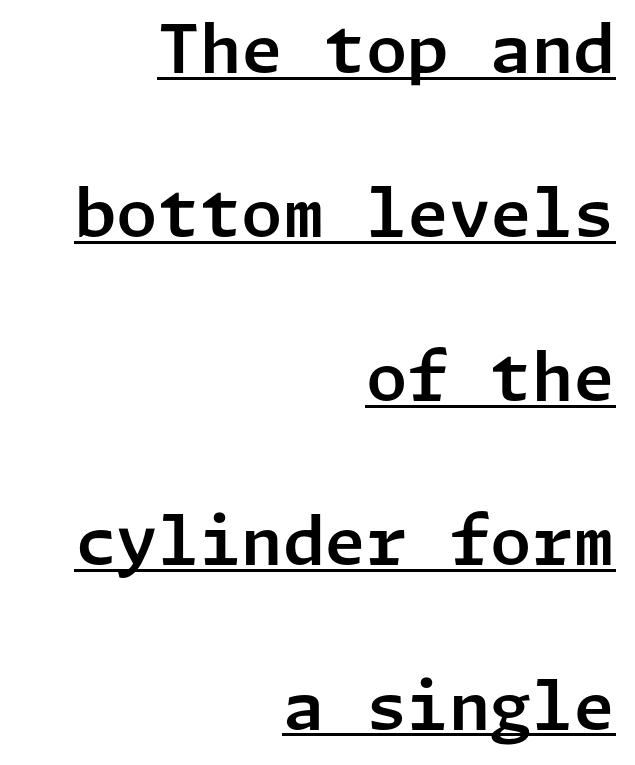
{"serif": "no", "italic": "no", "width": "normal", "stroke_contrast": "low", "x_height": "medium", "underline": "yes", "align": "right", "line_spacing": "loose", "line_spacing_ratio": 2.45, "letter_spacing": "normal", "letter_spacing_em": 0.0, "glyph_px": 67}
